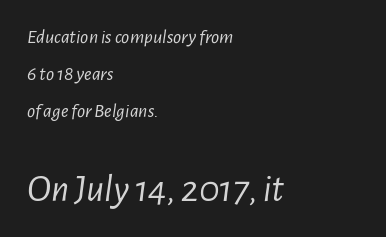
{"italic": "yes", "lean": "right", "slant_degrees": 7, "bold": "no", "weight": "light", "width": "condensed", "stroke_contrast": "low", "x_height": "medium", "monospaced": "no", "underline": "no", "align": "left", "line_spacing_ratio": 1.85, "letter_spacing": "normal", "letter_spacing_em": 0.0, "larger_block": "second", "size_ratio": 1.95, "glyph_px": 39}
